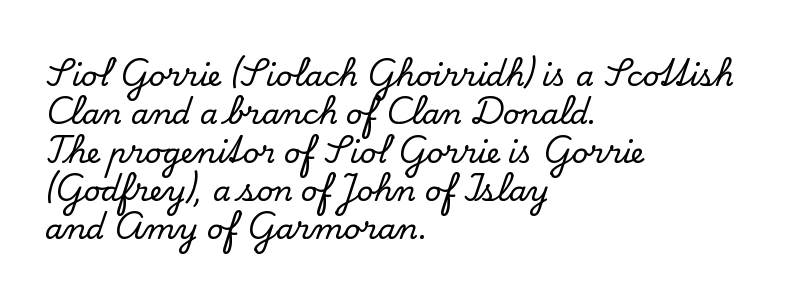
{"serif": "yes", "width": "normal", "stroke_contrast": "low", "x_height": "small", "monospaced": "no", "underline": "no", "align": "left", "line_spacing": "normal", "line_spacing_ratio": 1.32, "letter_spacing": "normal", "letter_spacing_em": 0.0, "glyph_px": 29}
